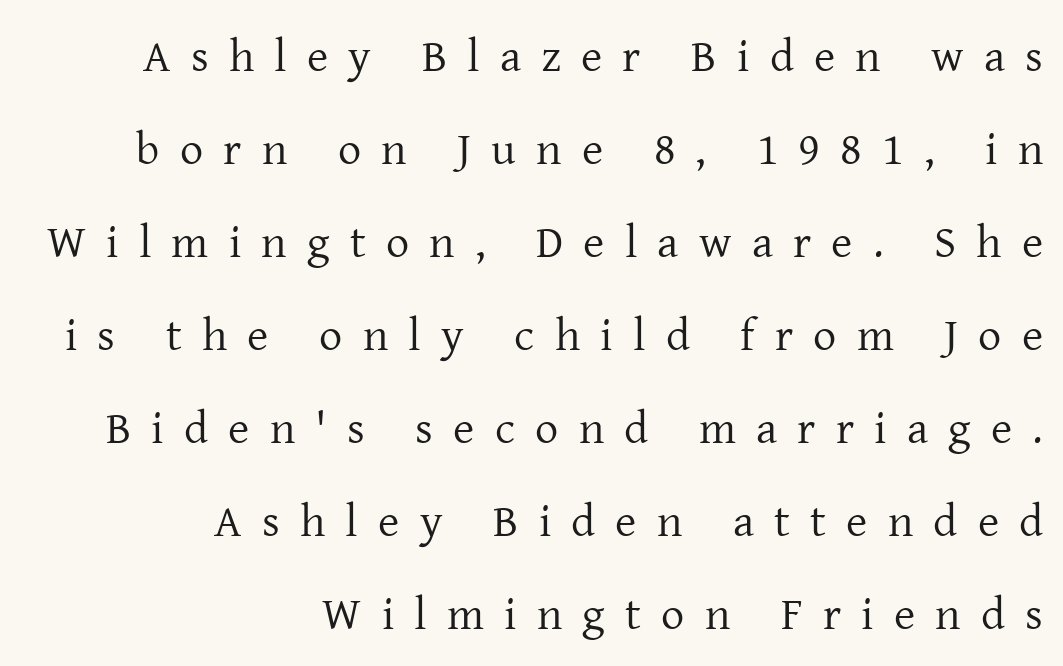
Q: Is the text bold? A: No.
Q: Is the text italic (slanted)? A: No, it is upright.
Q: Is the typeface a serif or a sans-serif typeface? A: Serif.
Q: Is the text underlined? A: No.
Q: How is the paragraph aligned? A: Right-aligned.
Q: Is the spacing between letters normal or unusually wide? A: Unusually wide.
Q: Is the spacing between lines tight, normal or loose? A: Loose.
Q: Width (condensed, normal, or wide)? A: Normal.
Q: Stroke contrast? A: Low.
Q: x-height? A: Medium.
Q: Monospaced? A: No.
